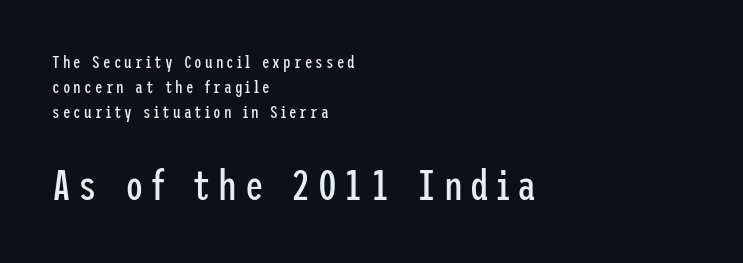
{"serif": "no", "italic": "no", "bold": "no", "weight": "regular", "width": "condensed", "stroke_contrast": "low", "x_height": "medium", "underline": "no", "align": "left", "line_spacing": "normal", "line_spacing_ratio": 1.48, "larger_block": "second", "size_ratio": 2.47, "glyph_px": 42}
